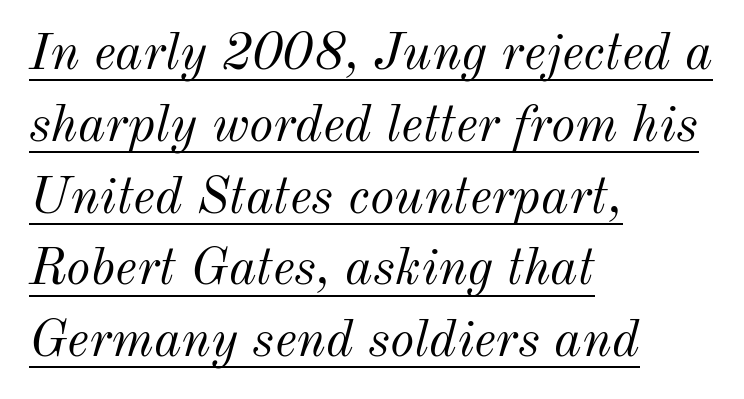
Q: Is the text bold? A: No.
Q: Is the text italic (slanted)? A: Yes, it leans right by about 12 degrees.
Q: Is the text underlined? A: Yes.
Q: How is the paragraph aligned? A: Left-aligned.
Q: Is the spacing between letters normal or unusually wide? A: Normal.
Q: Is the spacing between lines tight, normal or loose? A: Normal.
Q: Width (condensed, normal, or wide)? A: Normal.
Q: Stroke contrast? A: Medium.
Q: x-height? A: Small.
Q: Monospaced? A: No.
